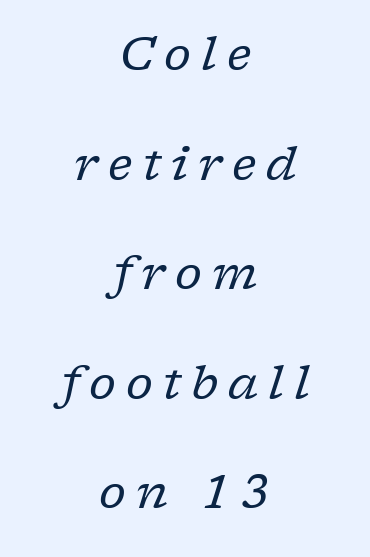
{"serif": "yes", "italic": "yes", "lean": "right", "slant_degrees": 17, "bold": "no", "weight": "regular", "width": "normal", "stroke_contrast": "low", "x_height": "medium", "monospaced": "no", "underline": "no", "align": "center", "line_spacing": "loose", "line_spacing_ratio": 2.33, "letter_spacing": "wide", "letter_spacing_em": 0.21, "glyph_px": 47}
